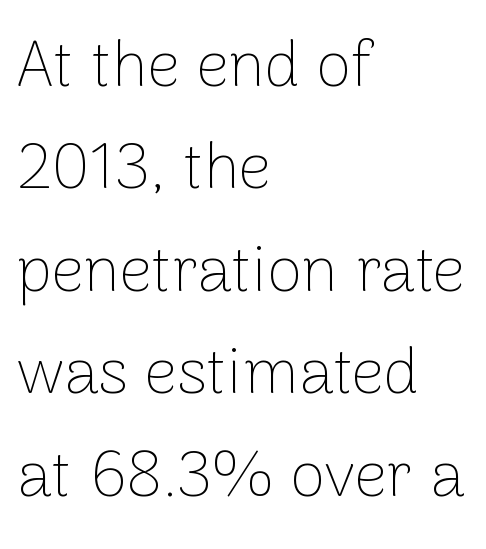
Q: Is the text bold? A: No.
Q: Is the text italic (slanted)? A: No, it is upright.
Q: Is the typeface a serif or a sans-serif typeface? A: Sans-serif.
Q: Is the text underlined? A: No.
Q: How is the paragraph aligned? A: Left-aligned.
Q: Is the spacing between letters normal or unusually wide? A: Normal.
Q: Is the spacing between lines tight, normal or loose? A: Normal.
Q: Width (condensed, normal, or wide)? A: Normal.
Q: Stroke contrast? A: Low.
Q: x-height? A: Medium.
Q: Monospaced? A: No.
